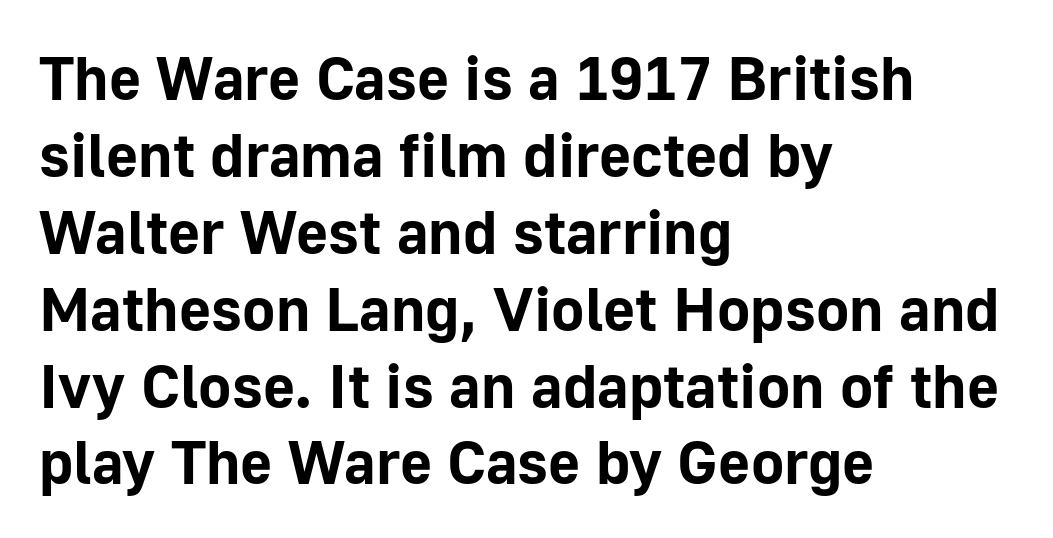
Q: Is the text bold? A: Yes.
Q: Is the text italic (slanted)? A: No, it is upright.
Q: Is the typeface a serif or a sans-serif typeface? A: Sans-serif.
Q: Is the text underlined? A: No.
Q: How is the paragraph aligned? A: Left-aligned.
Q: Is the spacing between letters normal or unusually wide? A: Normal.
Q: Width (condensed, normal, or wide)? A: Normal.
Q: Stroke contrast? A: Low.
Q: x-height? A: Medium.
Q: Monospaced? A: No.
